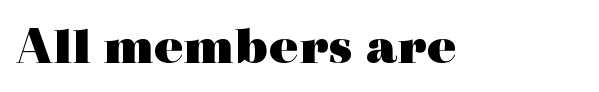
Heavy, bold letterforms. Tracking value appears to be zero — textbook default spacing. This rendering features lettering with no underline. The letters advance in unequal steps, a hallmark of proportional type. Are there feet on the stems? There are — it's a serif.
